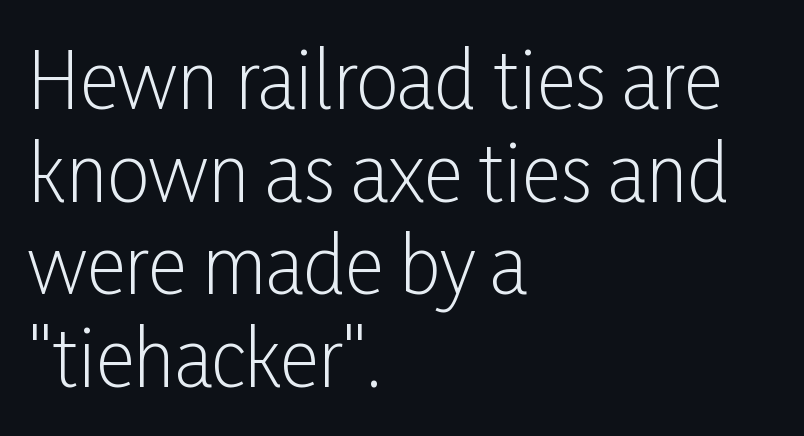
{"serif": "no", "italic": "no", "bold": "no", "weight": "light", "width": "condensed", "stroke_contrast": "low", "x_height": "medium", "monospaced": "no", "underline": "no", "align": "left", "line_spacing_ratio": 1.22, "letter_spacing": "normal", "letter_spacing_em": 0.0, "glyph_px": 76}
